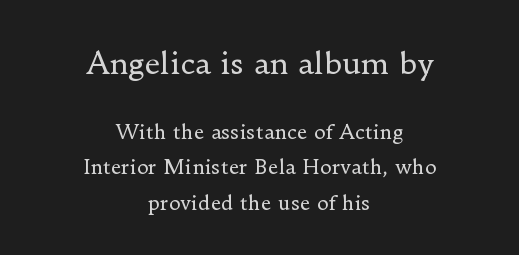
The image shows 30 px regular-weight serif type, upright; set centered, line spacing 1.77x, normal letter spacing, not underlined; the first (top) block is 1.5x larger; low stroke contrast and a small x-height.
